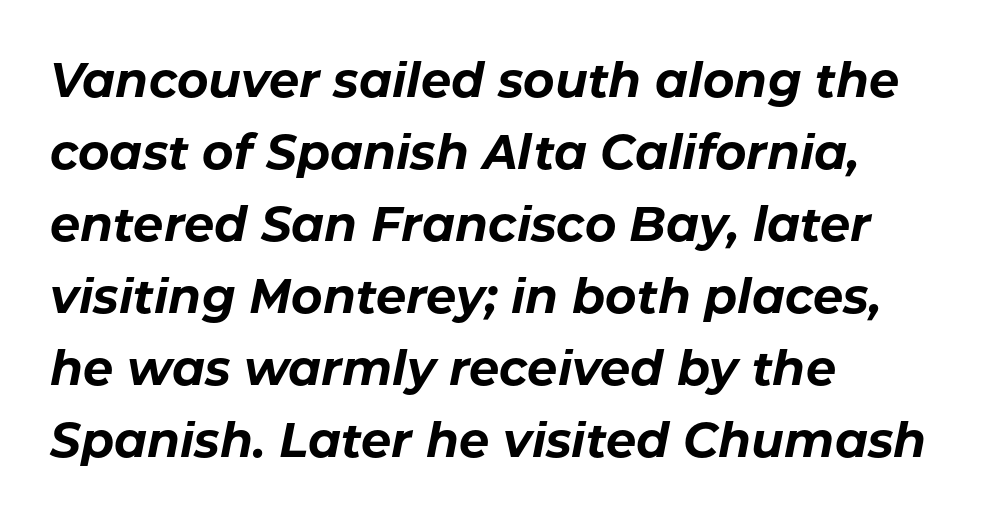
The image shows 48 px bold type, italic (leaning right); set left-aligned, normal line spacing (1.5x), normal letter spacing, not underlined; low stroke contrast and a medium x-height.
